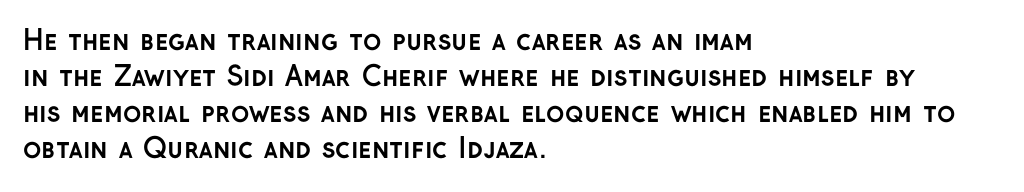
The image shows 27 px bold type, upright; set left-aligned, normal line spacing (1.33x), normal letter spacing, not underlined.
